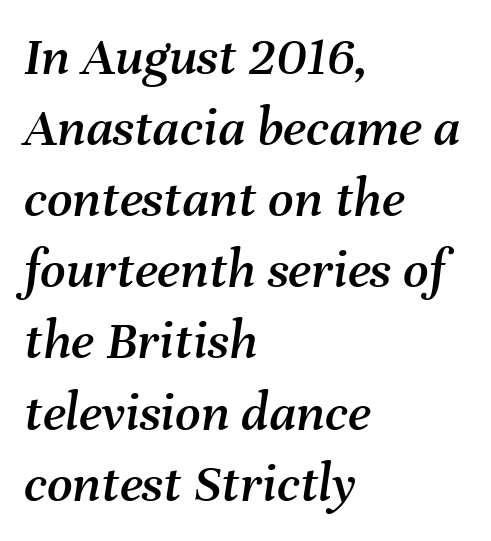
The image shows 56 px text type, italic (leaning right); set left-aligned, normal line spacing (1.27x), normal letter spacing, not underlined; medium stroke contrast and a medium x-height.
